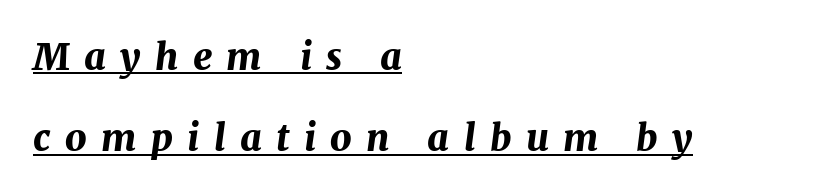
{"italic": "yes", "lean": "right", "slant_degrees": 7, "bold": "yes", "weight": "bold", "width": "normal", "stroke_contrast": "medium", "x_height": "medium", "monospaced": "no", "underline": "yes", "align": "left", "line_spacing": "loose", "line_spacing_ratio": 2.2, "letter_spacing": "wide", "letter_spacing_em": 0.39, "glyph_px": 37}
